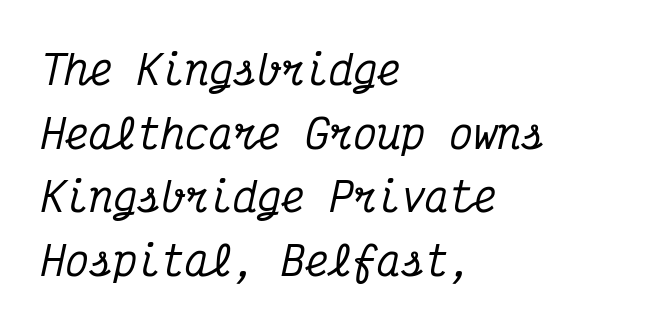
The ragged edge is on the right, which tells us the setting is flush left. Tracking value appears to be zero — textbook default spacing. One glance says typical: line gaps are just what's usual. When letters slant like this, we call the style italic.
